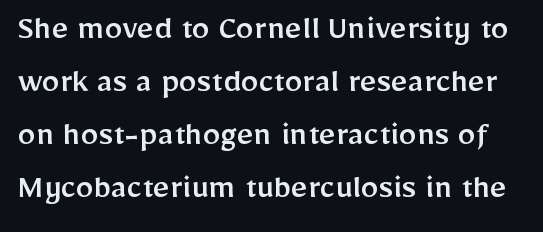
A typesetter would call this proportional, since set widths differ per character. Quick note: interline space is typical. Inter-character spacing is left at the font's built-in metrics. Serifs: no, the terminals of the letterforms are clean. Has an underline been added? It has not.
